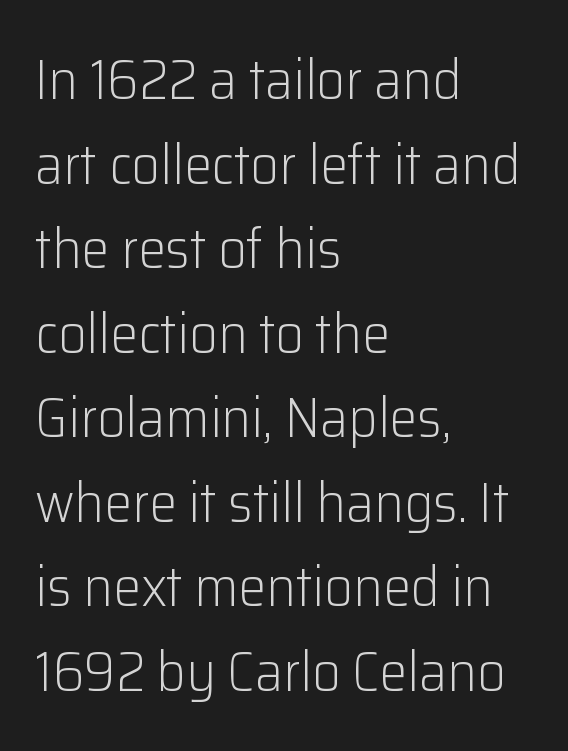
Each new line begins a customary step beneath the previous one. Characters remain perfectly vertical along every line. Tracking here is standard; glyphs follow each other at the usual distance. Anything drawn beneath the words? Only blank space.
